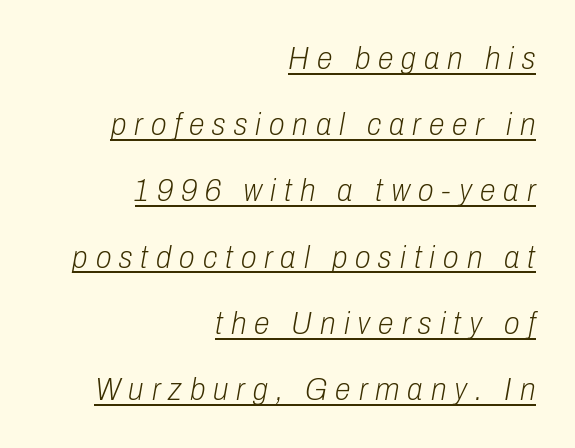
Q: Is the text bold? A: No.
Q: Is the text italic (slanted)? A: Yes, it leans right by about 10 degrees.
Q: Is the text underlined? A: Yes.
Q: How is the paragraph aligned? A: Right-aligned.
Q: Is the spacing between letters normal or unusually wide? A: Unusually wide.
Q: Is the spacing between lines tight, normal or loose? A: Loose.
Q: Width (condensed, normal, or wide)? A: Condensed.
Q: Stroke contrast? A: Low.
Q: x-height? A: Medium.
Q: Monospaced? A: No.
